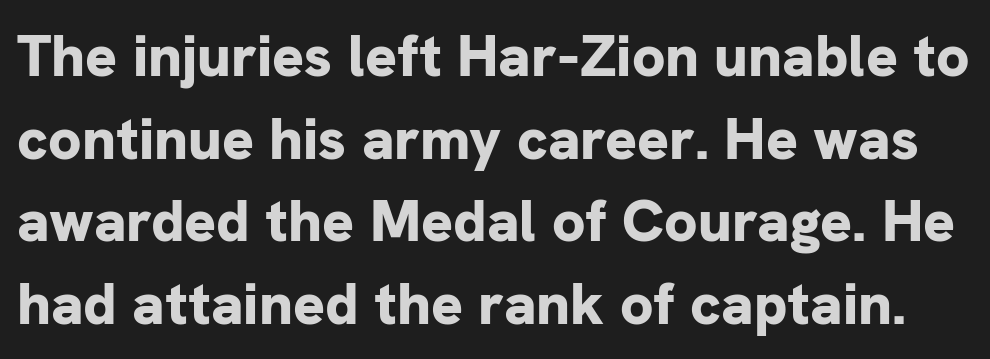
The image shows 59 px bold sans-serif type, upright; set normal line spacing (1.4x), normal letter spacing, not underlined; low stroke contrast and a medium x-height.
